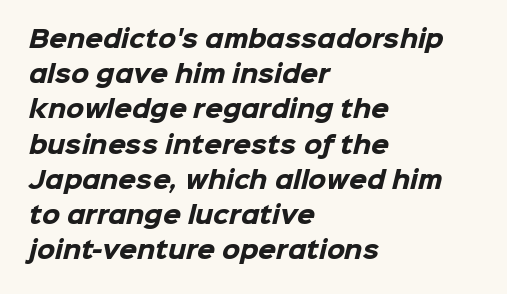
Q: Is the text bold? A: Yes.
Q: Is the text underlined? A: No.
Q: How is the paragraph aligned? A: Left-aligned.
Q: Is the spacing between letters normal or unusually wide? A: Normal.
Q: Is the spacing between lines tight, normal or loose? A: Normal.
